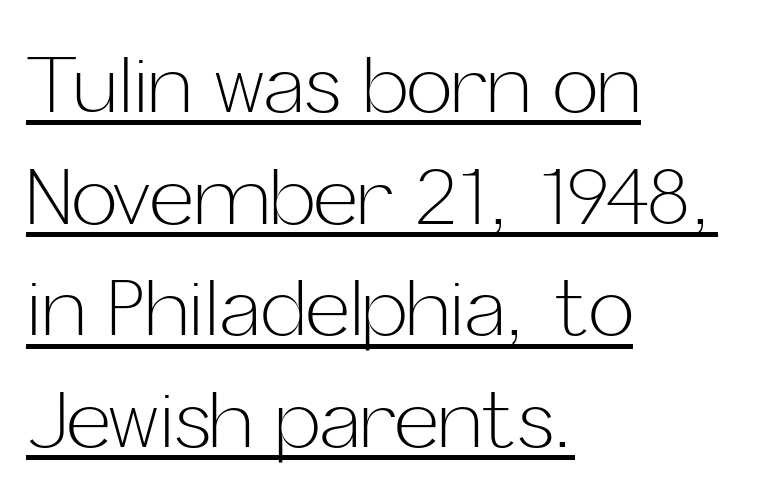
{"serif": "no", "italic": "no", "bold": "no", "weight": "light", "width": "normal", "stroke_contrast": "low", "x_height": "medium", "monospaced": "no", "underline": "yes", "align": "left", "line_spacing": "normal", "line_spacing_ratio": 1.45, "letter_spacing": "normal", "letter_spacing_em": 0.0, "glyph_px": 77}
